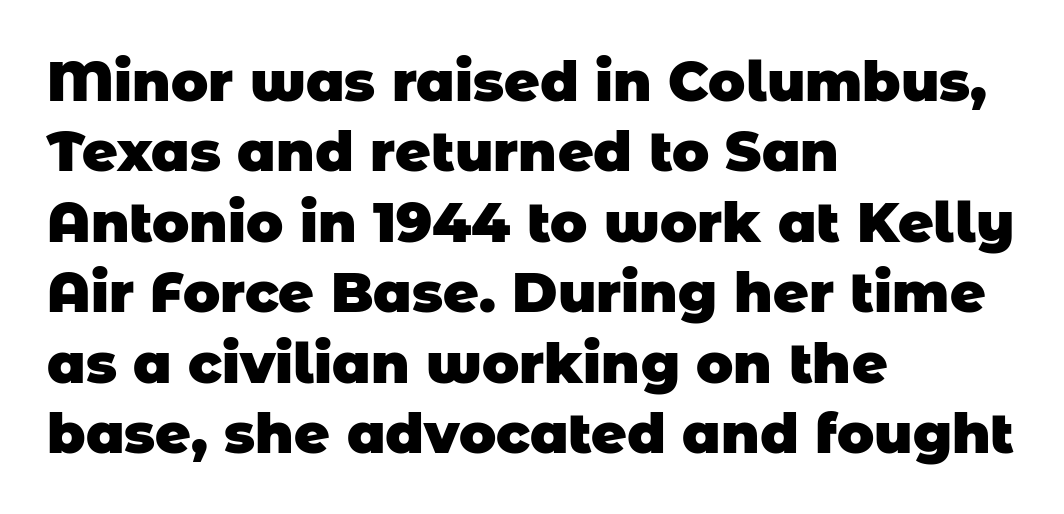
Q: Is the text bold? A: Yes.
Q: Is the typeface a serif or a sans-serif typeface? A: Sans-serif.
Q: Is the text underlined? A: No.
Q: How is the paragraph aligned? A: Left-aligned.
Q: Is the spacing between letters normal or unusually wide? A: Normal.
Q: Is the spacing between lines tight, normal or loose? A: Normal.
Q: Width (condensed, normal, or wide)? A: Normal.
Q: Stroke contrast? A: Low.
Q: x-height? A: Large.
Q: Monospaced? A: No.
